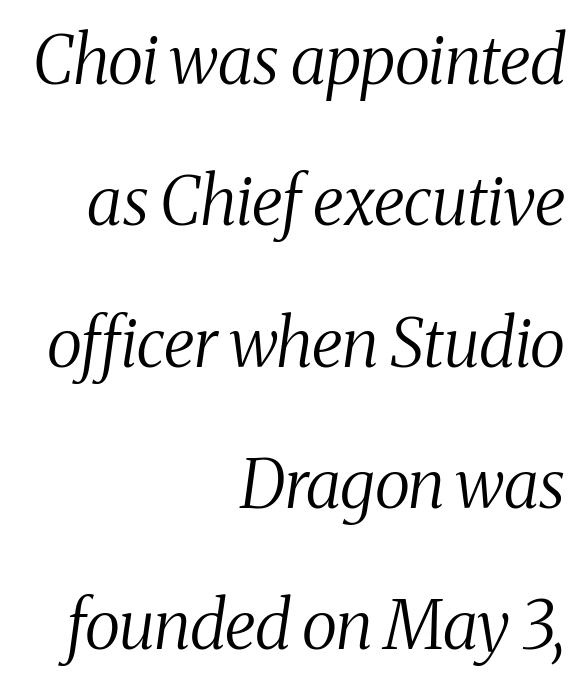
{"serif": "yes", "italic": "yes", "lean": "right", "slant_degrees": 8, "bold": "no", "weight": "regular", "width": "condensed", "stroke_contrast": "medium", "x_height": "medium", "monospaced": "no", "underline": "no", "align": "right", "line_spacing": "loose", "line_spacing_ratio": 2.11, "letter_spacing": "normal", "letter_spacing_em": 0.0, "glyph_px": 67}
